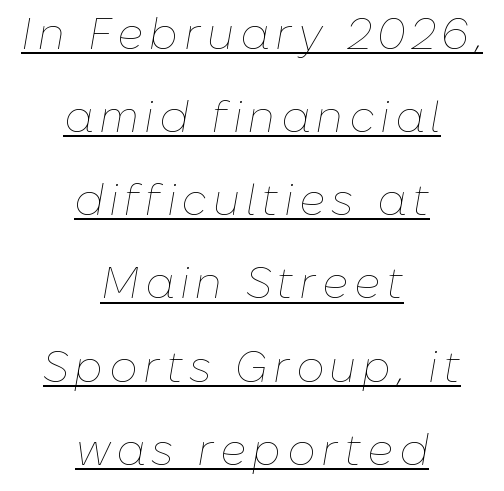
Q: Is the text bold? A: No.
Q: Is the text italic (slanted)? A: Yes, it leans right by about 10 degrees.
Q: Is the text underlined? A: Yes.
Q: How is the paragraph aligned? A: Centered.
Q: Width (condensed, normal, or wide)? A: Normal.
Q: Stroke contrast? A: Low.
Q: x-height? A: Medium.
Q: Monospaced? A: No.
